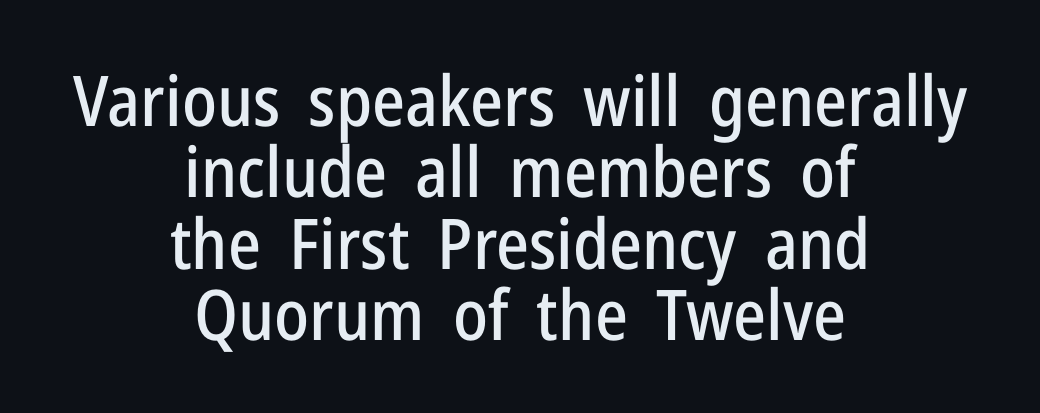
{"serif": "no", "italic": "no", "width": "condensed", "stroke_contrast": "low", "x_height": "medium", "monospaced": "no", "underline": "no", "align": "center", "line_spacing": "tight", "line_spacing_ratio": 1.02, "letter_spacing": "normal", "letter_spacing_em": 0.0, "glyph_px": 70}
